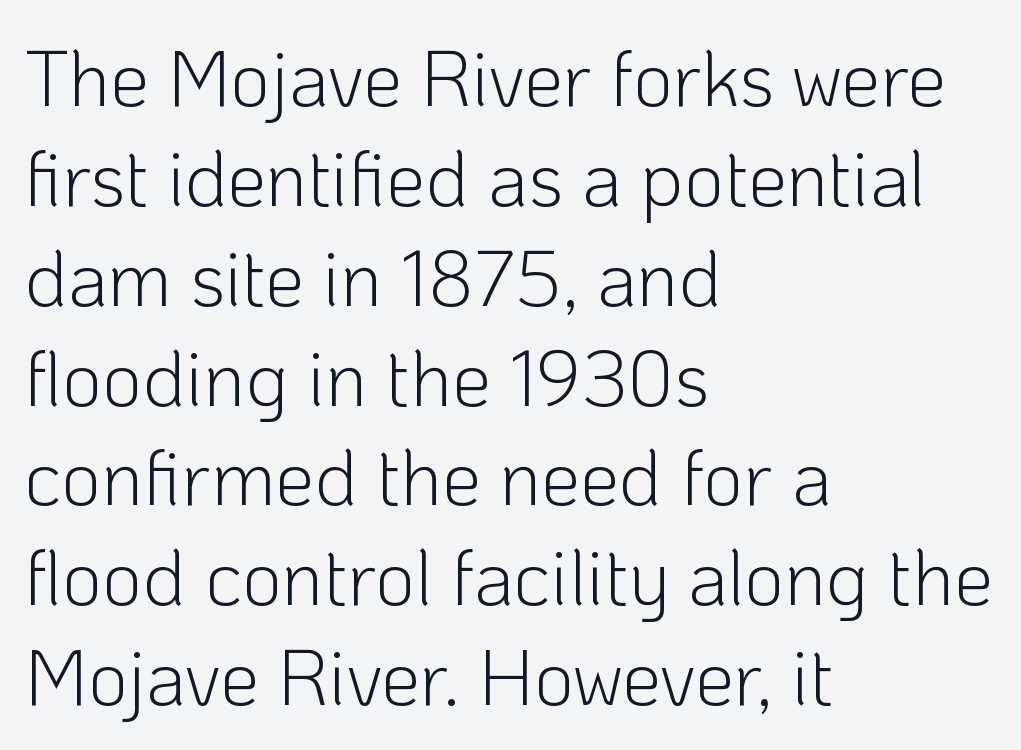
The image shows 78 px light sans-serif type, upright; set left-aligned, normal line spacing (1.28x), normal letter spacing, not underlined; low stroke contrast and a medium x-height.
